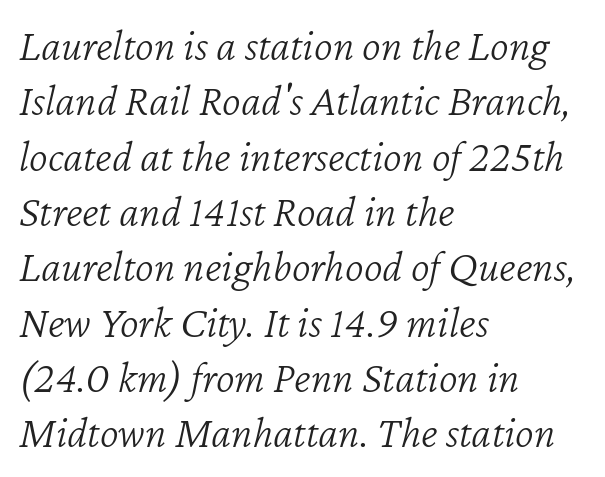
The image shows 45 px light type, italic (leaning right); set left-aligned, line spacing 1.23x, normal letter spacing, not underlined; low stroke contrast and a medium x-height.
